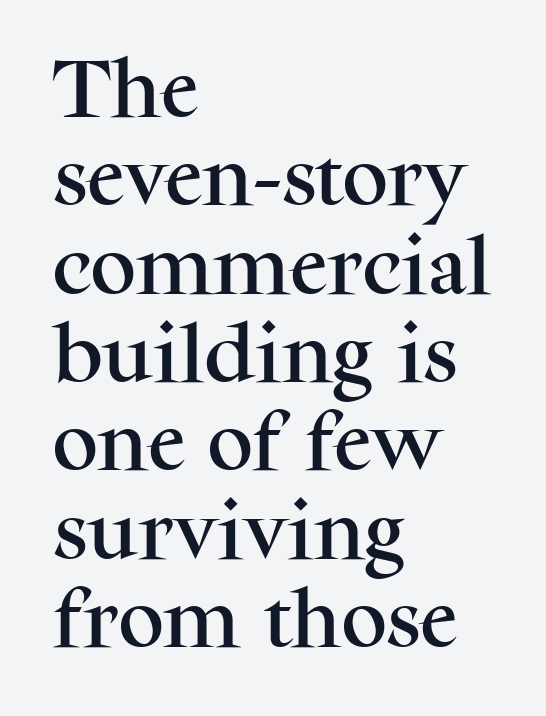
Q: Is the text italic (slanted)? A: No, it is upright.
Q: Is the typeface a serif or a sans-serif typeface? A: Serif.
Q: Is the text underlined? A: No.
Q: How is the paragraph aligned? A: Left-aligned.
Q: Is the spacing between letters normal or unusually wide? A: Normal.
Q: Is the spacing between lines tight, normal or loose? A: Normal.
Q: Width (condensed, normal, or wide)? A: Normal.
Q: Stroke contrast? A: Medium.
Q: x-height? A: Medium.
Q: Monospaced? A: No.
